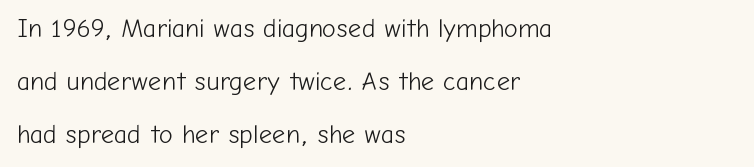
Q: Is the text bold? A: No.
Q: Is the text italic (slanted)? A: No, it is upright.
Q: Is the text underlined? A: No.
Q: How is the paragraph aligned? A: Left-aligned.
Q: Is the spacing between letters normal or unusually wide? A: Normal.
Q: Is the spacing between lines tight, normal or loose? A: Loose.
